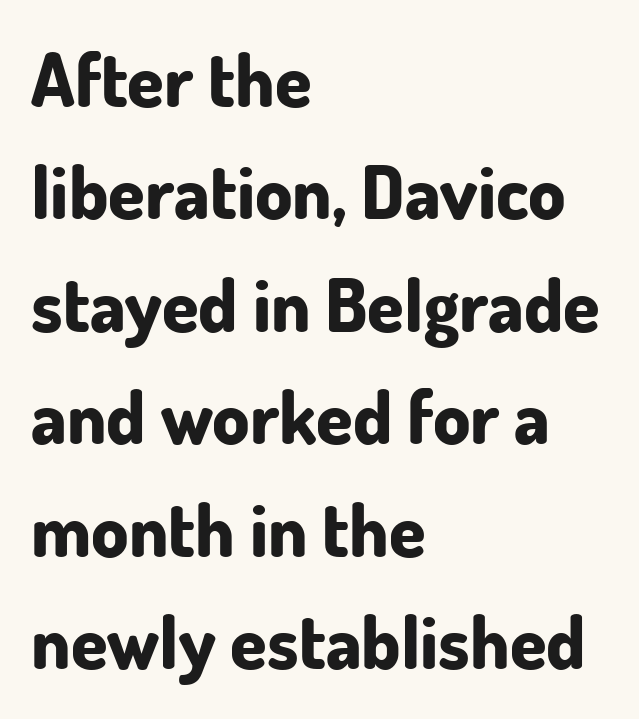
{"serif": "no", "italic": "no", "bold": "yes", "weight": "bold", "width": "normal", "stroke_contrast": "low", "x_height": "small", "monospaced": "no", "underline": "no", "align": "left", "line_spacing": "normal", "line_spacing_ratio": 1.52, "letter_spacing": "normal", "letter_spacing_em": 0.0, "glyph_px": 74}
